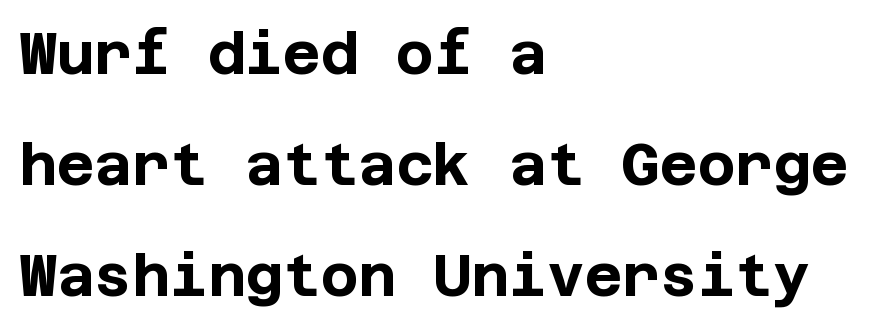
The image shows 58 px bold sans-serif type, upright; set left-aligned, loose line spacing (1.91x), normal letter spacing, not underlined; low stroke contrast and a large x-height.
